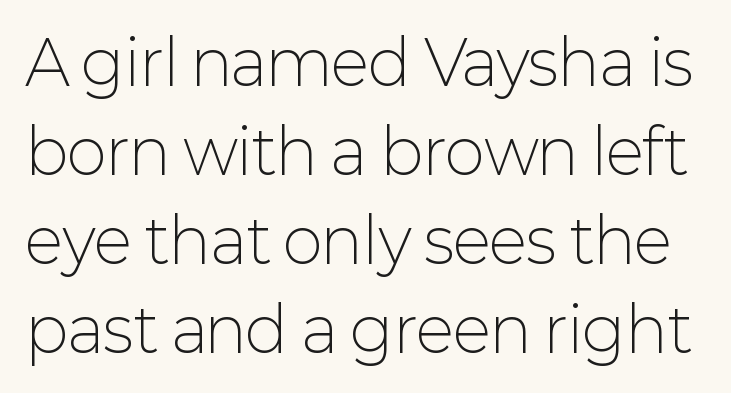
The image shows 61 px light sans-serif type, upright; set normal line spacing (1.46x), normal letter spacing, not underlined; low stroke contrast and a medium x-height.
